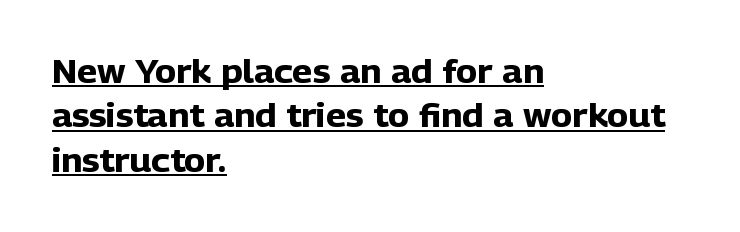
Q: Is the text bold? A: Yes.
Q: Is the text italic (slanted)? A: No, it is upright.
Q: Is the typeface a serif or a sans-serif typeface? A: Sans-serif.
Q: Is the text underlined? A: Yes.
Q: How is the paragraph aligned? A: Left-aligned.
Q: Is the spacing between letters normal or unusually wide? A: Normal.
Q: Is the spacing between lines tight, normal or loose? A: Normal.
Q: Width (condensed, normal, or wide)? A: Normal.
Q: Stroke contrast? A: Low.
Q: x-height? A: Medium.
Q: Monospaced? A: No.
